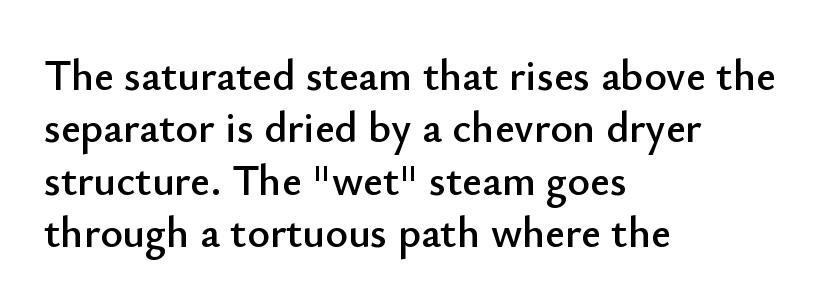
The image shows 43 px sans-serif type, upright; set left-aligned, line spacing 1.22x, normal letter spacing, not underlined; low stroke contrast and a small x-height.
